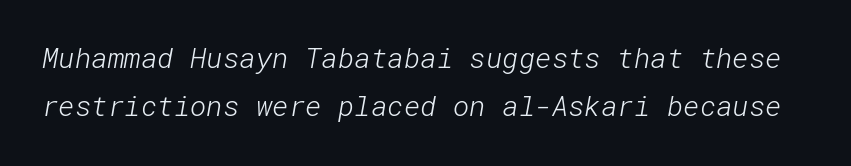
Q: Is the text bold? A: No.
Q: Is the typeface a serif or a sans-serif typeface? A: Sans-serif.
Q: Is the text underlined? A: No.
Q: Is the spacing between letters normal or unusually wide? A: Normal.
Q: Width (condensed, normal, or wide)? A: Normal.
Q: Stroke contrast? A: Low.
Q: x-height? A: Medium.
